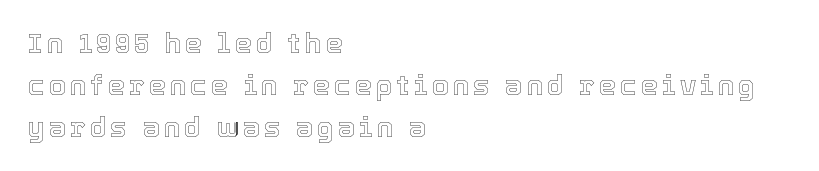
Only glyphs here, with clear space below each row. All the whitespace from short lines collects on the right. Baseline-to-baseline distance is the conventional proportion of letter height. Does the lettering tilt? It doesn't — this is upright.
